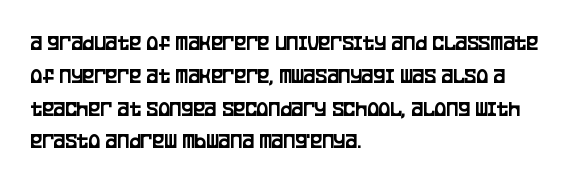
The specimen omits any rule beneath the text block's lines. Is the letter spacing exaggerated? No — it looks like the ordinary default. The typography opts for an upright posture over an oblique one. The rag falls on the right side of this text block. Baseline-to-baseline distance is the conventional proportion of letter height.
